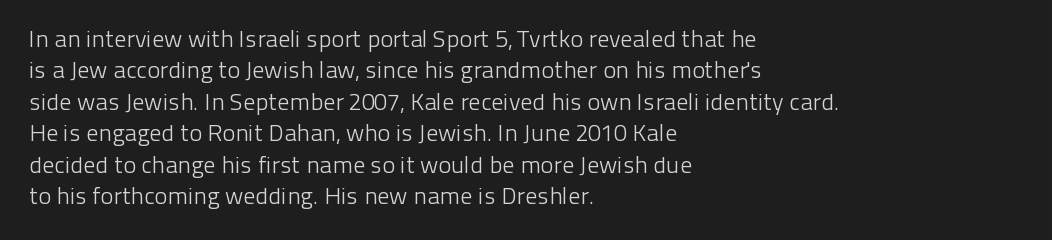
What stands out about the letter spacing? Nothing — it is the standard amount. Unmarked baselines from the first word to the last. The rendering anchors every line to the left-hand side. Regarding leading, the lines here are spaced in the standard way. Compared with a typical body face, this is equally light or lighter still. In terms of posture, this sample is upright.
